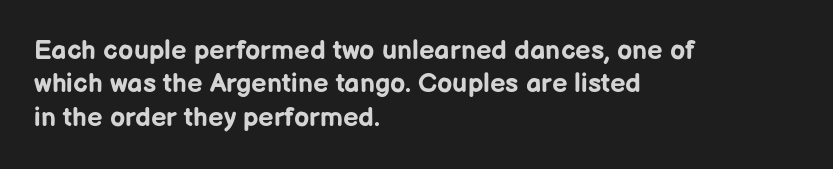
The image shows 27 px bold type, upright; set left-aligned, line spacing 1.24x, normal letter spacing, not underlined.
